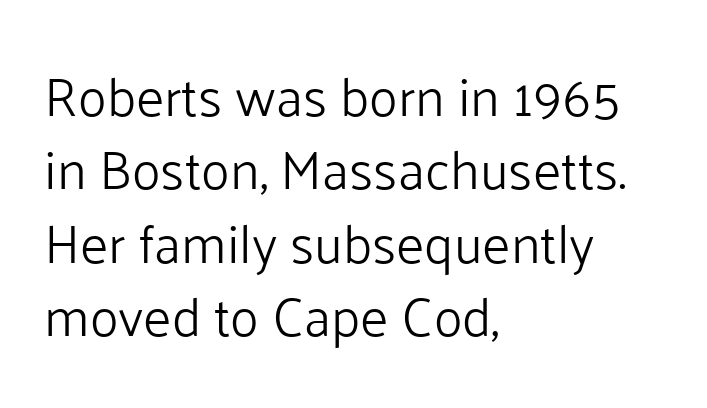
The image shows 54 px light sans-serif type, upright; set left-aligned, normal line spacing (1.36x), normal letter spacing, not underlined; low stroke contrast and a medium x-height.
